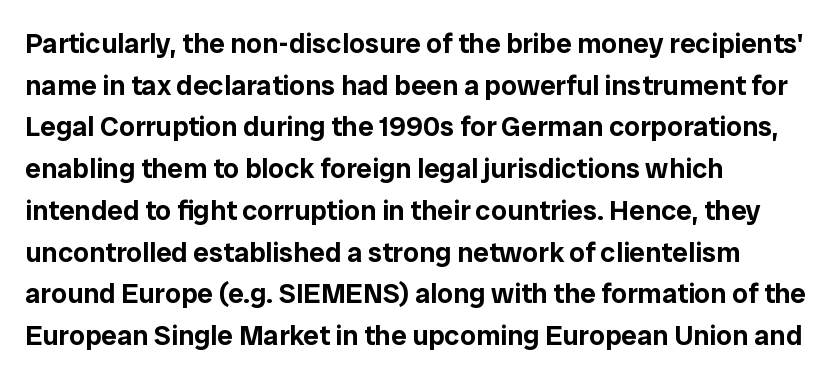
Q: Is the text italic (slanted)? A: No, it is upright.
Q: Is the typeface a serif or a sans-serif typeface? A: Sans-serif.
Q: Is the text underlined? A: No.
Q: How is the paragraph aligned? A: Left-aligned.
Q: Is the spacing between letters normal or unusually wide? A: Normal.
Q: Is the spacing between lines tight, normal or loose? A: Normal.
Q: Width (condensed, normal, or wide)? A: Normal.
Q: Stroke contrast? A: Low.
Q: x-height? A: Medium.
Q: Monospaced? A: No.
